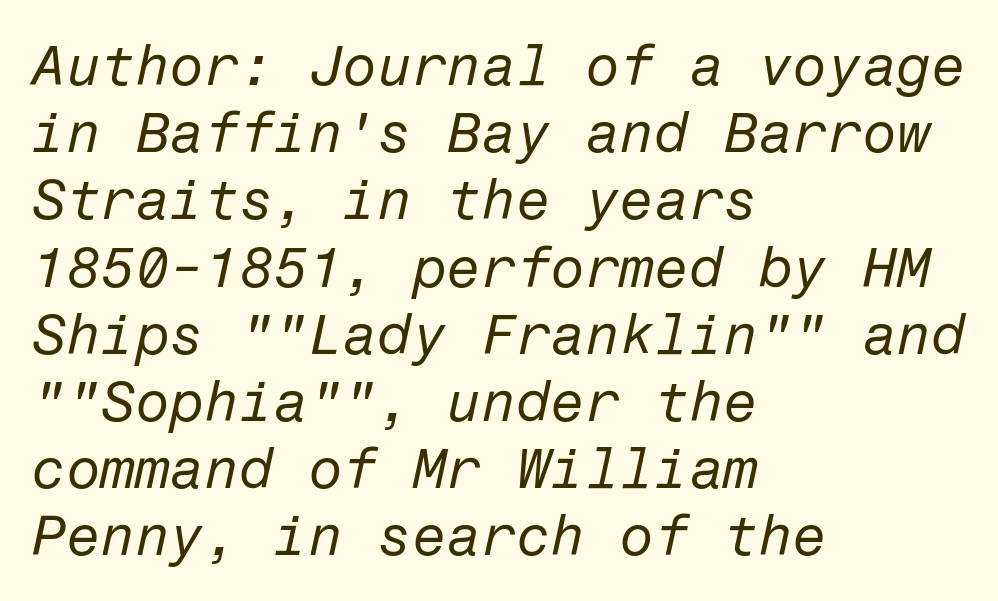
The text block is weighted toward the left margin, trailing off unevenly rightward. Quick note: underline off. A typesetter would mark this as italic. What stands out about the letter spacing? Nothing — it is the standard amount.
